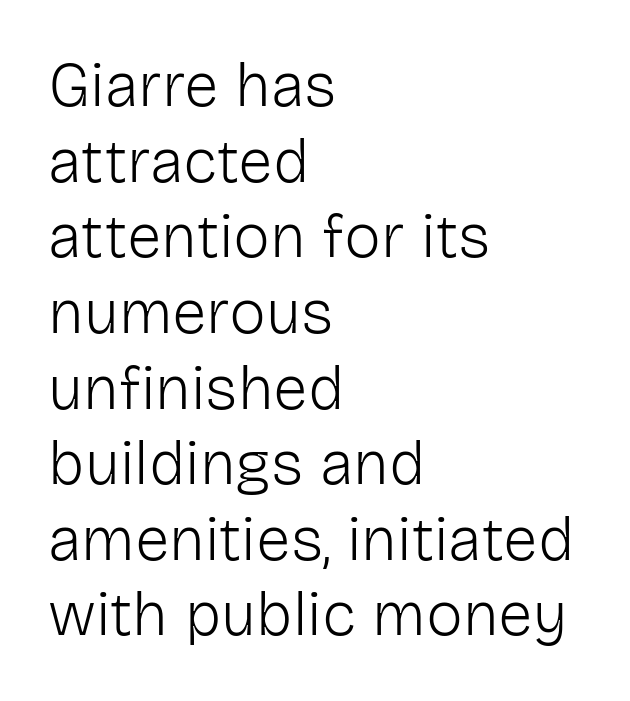
The image shows 62 px light sans-serif type, upright; set left-aligned, line spacing 1.22x, normal letter spacing, not underlined; low stroke contrast and a medium x-height.
